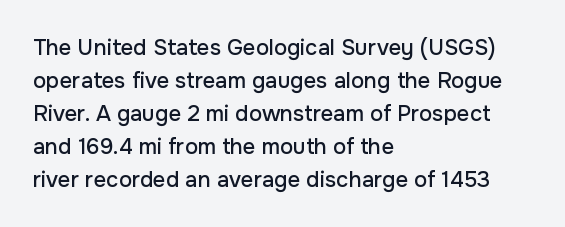
The image shows 22 px text type, upright; set left-aligned, normal line spacing (1.5x), normal letter spacing, not underlined.
